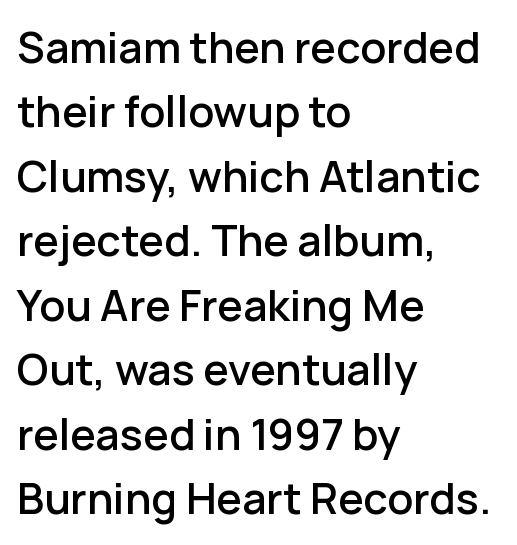
Q: Is the text italic (slanted)? A: No, it is upright.
Q: Is the typeface a serif or a sans-serif typeface? A: Sans-serif.
Q: Is the text underlined? A: No.
Q: How is the paragraph aligned? A: Left-aligned.
Q: Is the spacing between letters normal or unusually wide? A: Normal.
Q: Is the spacing between lines tight, normal or loose? A: Normal.
Q: Width (condensed, normal, or wide)? A: Normal.
Q: Stroke contrast? A: Low.
Q: x-height? A: Medium.
Q: Monospaced? A: No.
